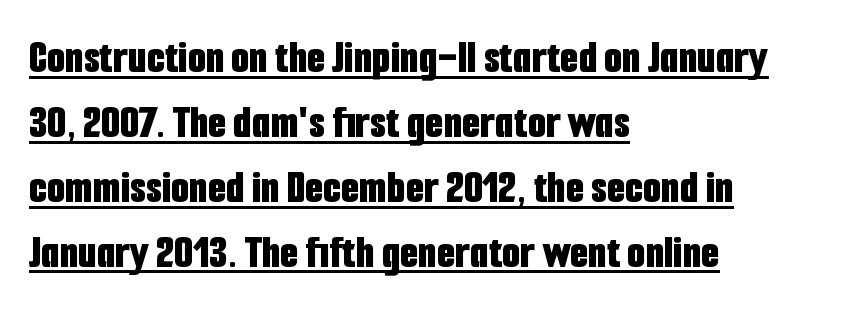
{"serif": "no", "italic": "no", "bold": "yes", "weight": "bold", "width": "condensed", "stroke_contrast": "low", "x_height": "medium", "monospaced": "no", "underline": "yes", "align": "left", "line_spacing": "normal", "line_spacing_ratio": 1.38, "letter_spacing": "normal", "letter_spacing_em": 0.0, "glyph_px": 47}
